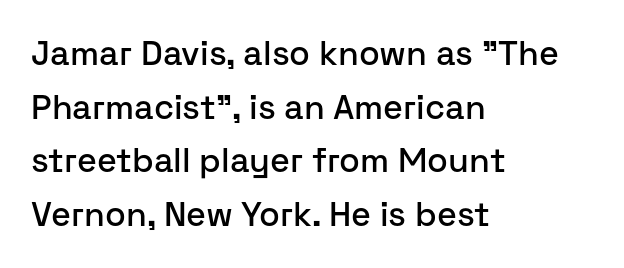
Q: Is the text italic (slanted)? A: No, it is upright.
Q: Is the typeface a serif or a sans-serif typeface? A: Sans-serif.
Q: Is the text underlined? A: No.
Q: How is the paragraph aligned? A: Left-aligned.
Q: Is the spacing between letters normal or unusually wide? A: Normal.
Q: Is the spacing between lines tight, normal or loose? A: Normal.
Q: Width (condensed, normal, or wide)? A: Normal.
Q: Stroke contrast? A: Low.
Q: x-height? A: Medium.
Q: Monospaced? A: No.
